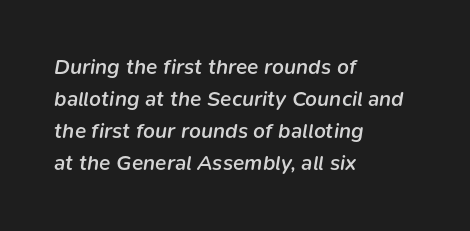
{"italic": "yes", "lean": "right", "slant_degrees": 9, "bold": "semi", "underline": "no", "align": "left", "line_spacing": "normal", "line_spacing_ratio": 1.53, "letter_spacing": "normal", "letter_spacing_em": 0.0, "glyph_px": 21}
